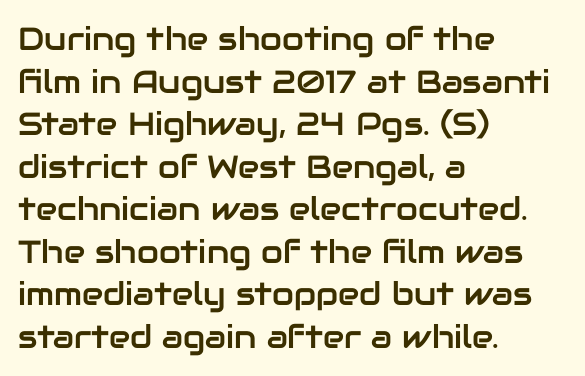
Every character sits straight up, as roman type does. Think of a printed novel: that variable character pitch is what you see here. Decoration check: the copy has no underline. Is there much room between lines? A standard amount, neither cramped nor airy. The characters display no serif detailing; their extremities are plain. Observe the ordinary spacing: letters are neighbours, not strangers.
